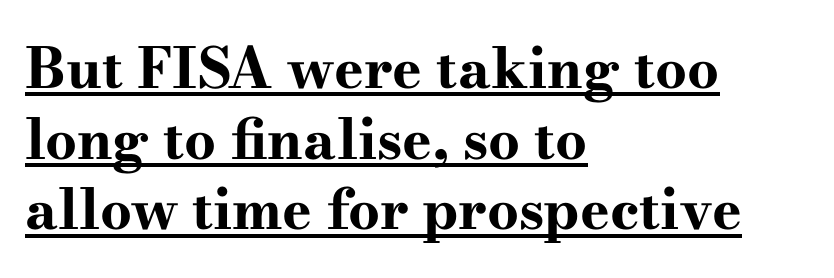
The image shows 56 px bold, wide serif type, upright; set left-aligned, normal line spacing (1.26x), normal letter spacing, underlined; high stroke contrast and a small x-height.
